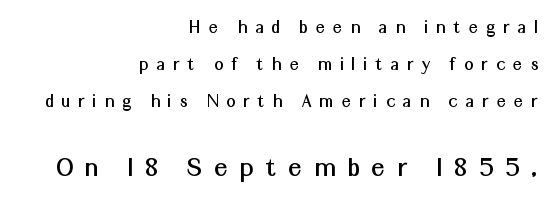
{"serif": "no", "italic": "no", "width": "normal", "stroke_contrast": "medium", "x_height": "medium", "monospaced": "no", "underline": "no", "align": "right", "line_spacing_ratio": 1.85, "letter_spacing": "wide", "letter_spacing_em": 0.42, "larger_block": "second", "size_ratio": 1.5, "glyph_px": 30}
